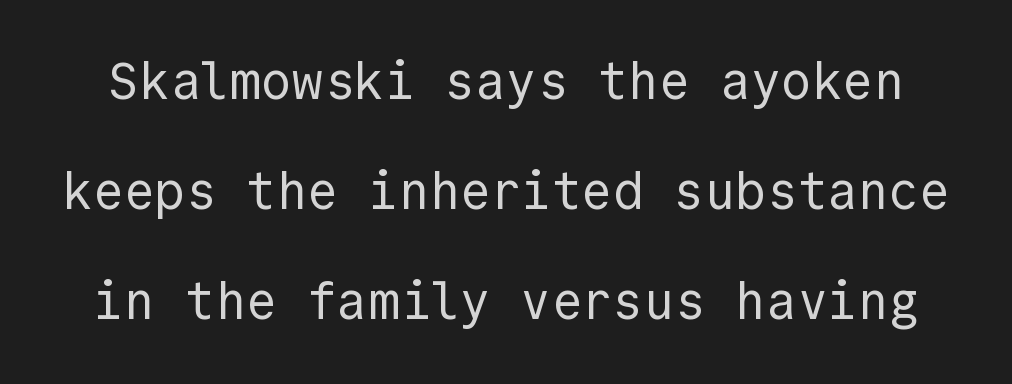
Q: Is the text bold? A: No.
Q: Is the text italic (slanted)? A: No, it is upright.
Q: Is the typeface a serif or a sans-serif typeface? A: Sans-serif.
Q: Is the text underlined? A: No.
Q: Is the spacing between letters normal or unusually wide? A: Normal.
Q: Is the spacing between lines tight, normal or loose? A: Loose.
Q: Width (condensed, normal, or wide)? A: Normal.
Q: x-height? A: Medium.
Q: Monospaced? A: Yes.
